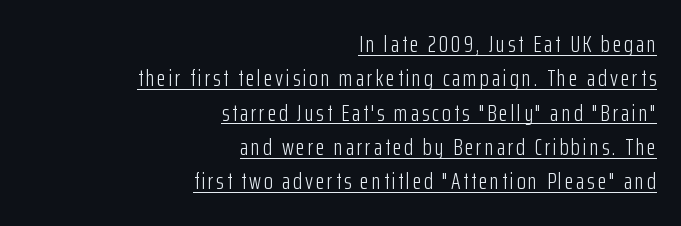
Q: Is the text bold? A: No.
Q: Is the text italic (slanted)? A: No, it is upright.
Q: Is the text underlined? A: Yes.
Q: How is the paragraph aligned? A: Right-aligned.
Q: Is the spacing between lines tight, normal or loose? A: Normal.
